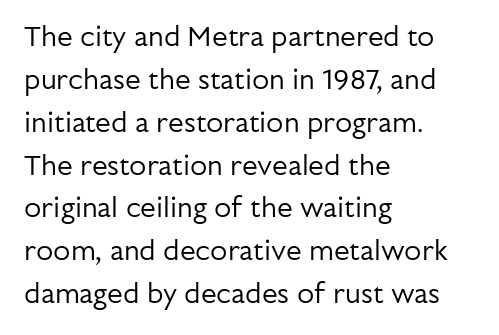
The image shows 28 px regular-weight sans-serif type, upright; set left-aligned, normal line spacing (1.53x), normal letter spacing, not underlined; low stroke contrast and a medium x-height.
